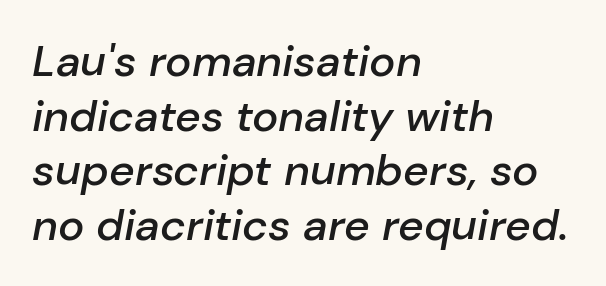
{"italic": "yes", "lean": "right", "slant_degrees": 10, "bold": "semi", "weight": "semibold", "width": "normal", "stroke_contrast": "low", "x_height": "medium", "monospaced": "no", "underline": "no", "align": "left", "line_spacing_ratio": 1.24, "letter_spacing": "normal", "letter_spacing_em": 0.0, "glyph_px": 44}
